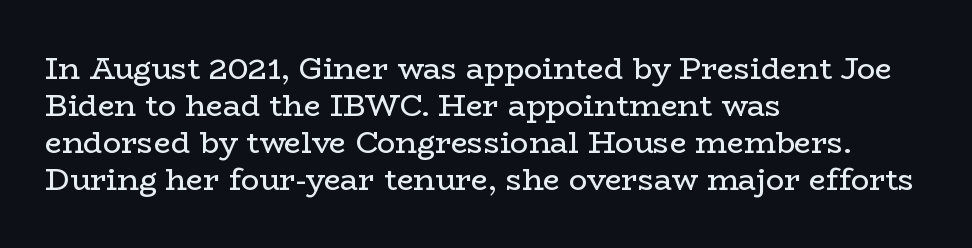
Every row of glyphs begins at an identical x-position on the left. There is no visible air inserted between adjacent glyphs. A typesetter would label this face a serif. Unlike italic type, these characters show no tilt at all.
